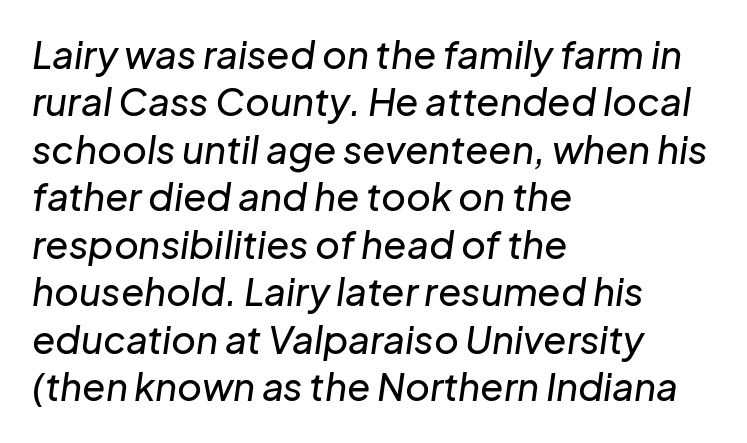
The image shows 38 px text type, italic (leaning right); set left-aligned, normal line spacing (1.25x), normal letter spacing, not underlined; low stroke contrast and a medium x-height.
